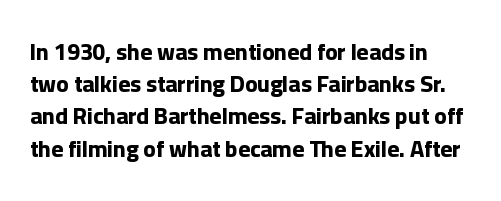
Any mark beneath the type? The region is blank. Italic? Not at all — the glyphs are vertical. The rendering uses a bold face; every stroke is thick and dark. The vertical gap from one line to the next is medium.
